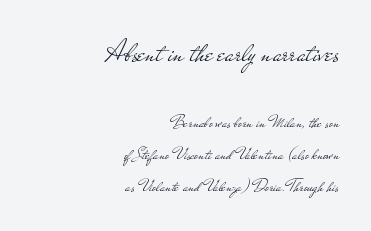
The passage shown begins with its larger block and ends with its smaller one. Between one letter and the next there's only the usual sliver of space. This rendering employs a face without finishing strokes, i.e., a sans-serif.
